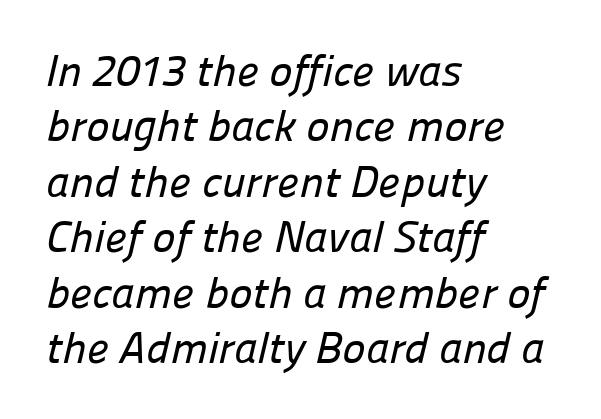
The image shows 44 px sans-serif type; set left-aligned, normal line spacing (1.26x), normal letter spacing, not underlined; low stroke contrast and a medium x-height.
